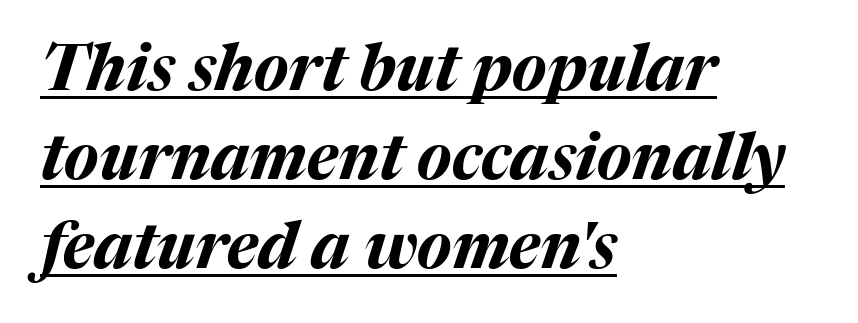
{"italic": "yes", "lean": "right", "slant_degrees": 17, "bold": "yes", "weight": "bold", "width": "normal", "stroke_contrast": "medium", "x_height": "medium", "monospaced": "no", "underline": "yes", "align": "left", "line_spacing": "normal", "line_spacing_ratio": 1.39, "letter_spacing": "normal", "letter_spacing_em": 0.0, "glyph_px": 64}
